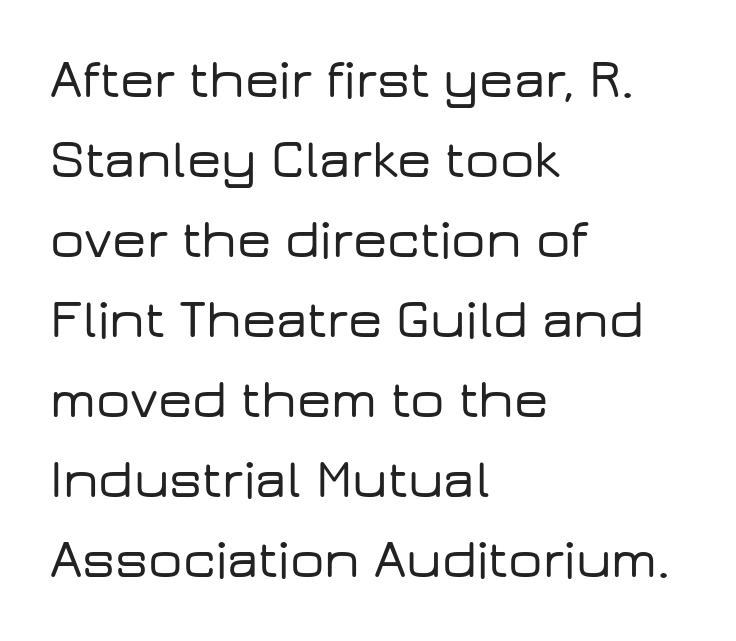
{"serif": "no", "italic": "no", "width": "wide", "stroke_contrast": "low", "x_height": "medium", "monospaced": "no", "underline": "no", "align": "left", "line_spacing": "normal", "line_spacing_ratio": 1.48, "letter_spacing": "normal", "letter_spacing_em": 0.0, "glyph_px": 54}
